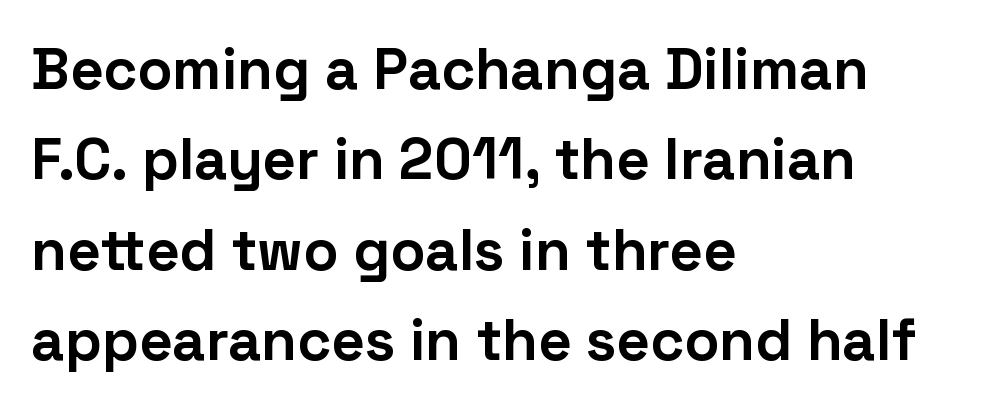
Notice how the stems are strictly vertical — no italics here. To sum up the face: it is a sans, with no serifs. In CSS terms this would be text-align: left. Nobody touched the tracking dial on this one. The strip under each line holds only bare page.
